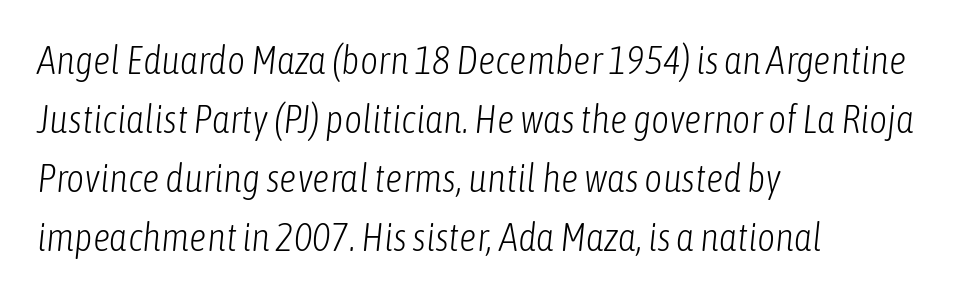
The image shows 39 px light, condensed type, italic (leaning right); set left-aligned, normal line spacing (1.51x), normal letter spacing, not underlined; low stroke contrast and a medium x-height.
